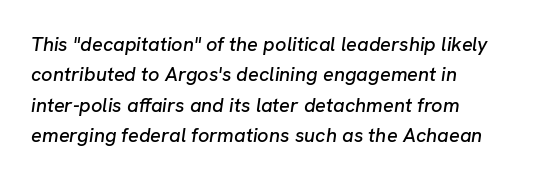
The rendering applies a slant to the glyphs. Reading down the column, the eye jumps a familiar distance to each next line. Look at the tracking — it's just the regular setting, nothing added. Alignment: flush left. Underline: absent.
